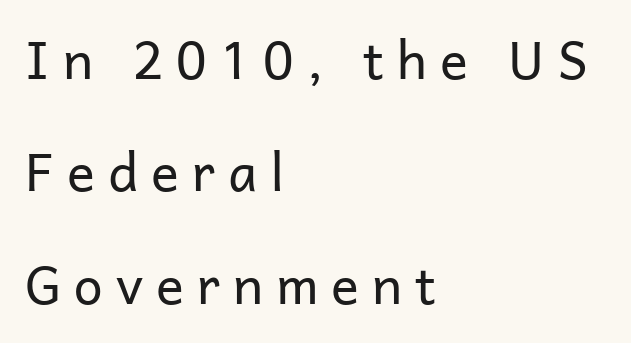
Check the space under the baseline: it is left empty. Line beginnings align vertically; line endings do not. Whoever set this chose breathing room over compactness in the vertical rhythm. The horizontal fit of the characters is loose and conspicuously gappy.
